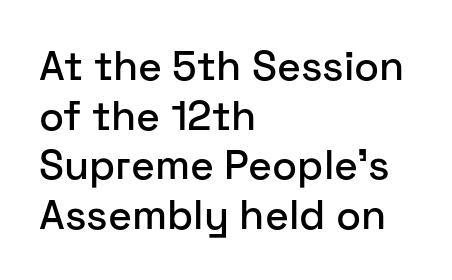
The letters advance in unequal steps, a hallmark of proportional type. Unlike italic type, these characters show no tilt at all. Compared with a centered layout, this one pins lines to the left instead. Classification — sans serif. The tracking reads as untouched default to a designer's eye.
